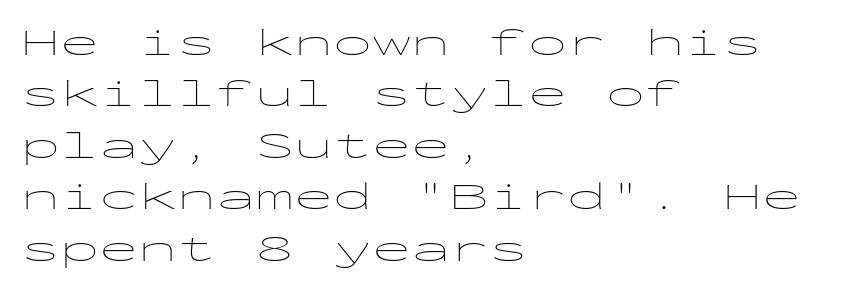
The image shows 39 px thin, wide sans-serif type, upright, monospaced; set left-aligned, normal line spacing (1.32x), normal letter spacing, not underlined; low stroke contrast and a medium x-height.
